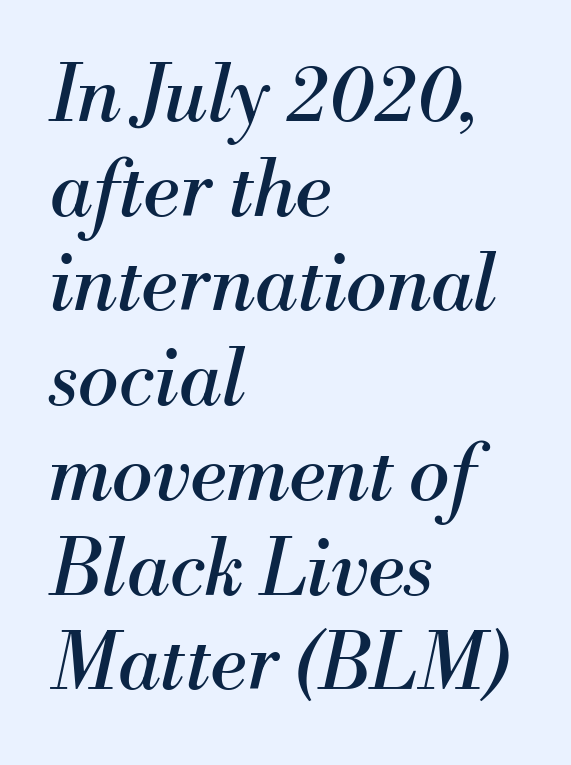
Q: Is the text bold? A: No.
Q: Is the text italic (slanted)? A: Yes, it leans right by about 13 degrees.
Q: Is the typeface a serif or a sans-serif typeface? A: Serif.
Q: Is the text underlined? A: No.
Q: How is the paragraph aligned? A: Left-aligned.
Q: Is the spacing between letters normal or unusually wide? A: Normal.
Q: Width (condensed, normal, or wide)? A: Normal.
Q: Stroke contrast? A: Medium.
Q: x-height? A: Small.
Q: Monospaced? A: No.
